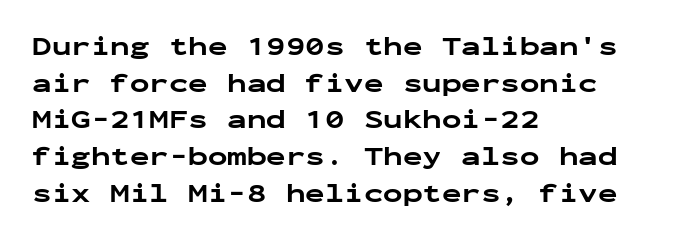
The image shows 26 px bold type, upright; set left-aligned, normal line spacing (1.41x), normal letter spacing, not underlined.
